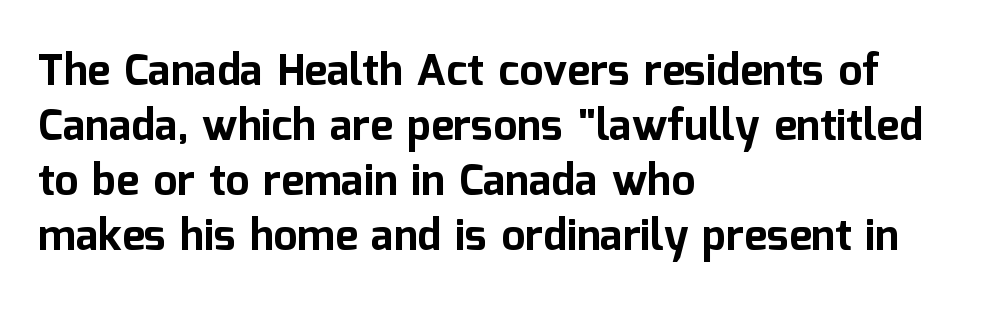
The image shows 43 px bold sans-serif type, upright; set left-aligned, normal line spacing (1.28x), normal letter spacing, not underlined; low stroke contrast and a medium x-height.
